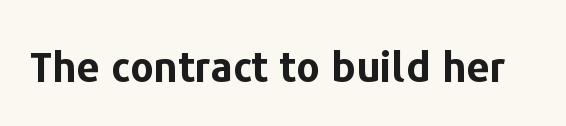
Q: Is the text bold? A: Yes.
Q: Is the text italic (slanted)? A: No, it is upright.
Q: Is the typeface a serif or a sans-serif typeface? A: Sans-serif.
Q: Is the text underlined? A: No.
Q: Is the spacing between letters normal or unusually wide? A: Normal.
Q: Width (condensed, normal, or wide)? A: Normal.
Q: Stroke contrast? A: Low.
Q: x-height? A: Medium.
Q: Monospaced? A: No.
